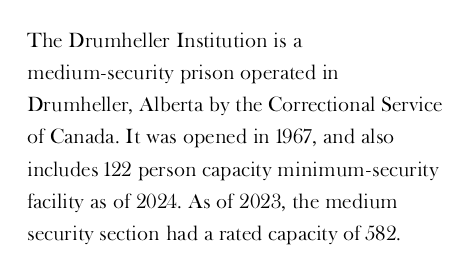
The image shows 21 px text type, upright; set left-aligned, normal line spacing (1.53x), normal letter spacing, not underlined.
